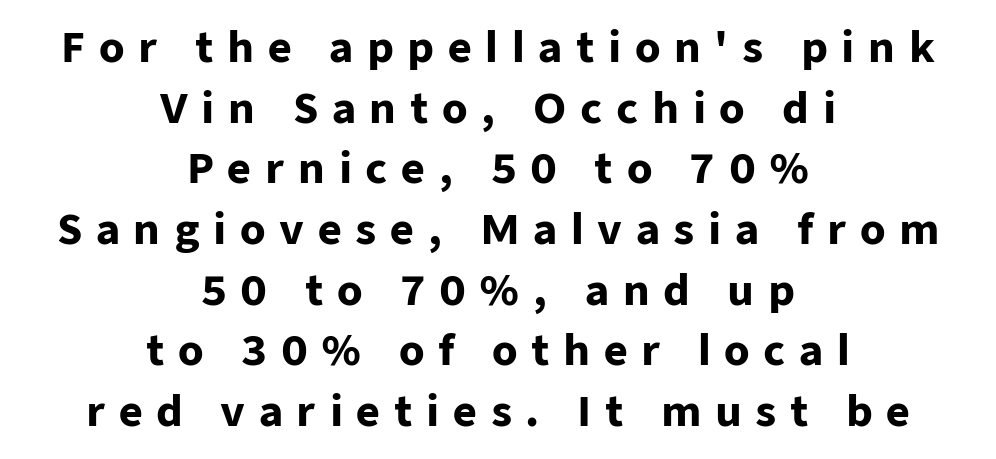
Q: Is the text bold? A: Yes.
Q: Is the text italic (slanted)? A: No, it is upright.
Q: Is the typeface a serif or a sans-serif typeface? A: Sans-serif.
Q: Is the text underlined? A: No.
Q: How is the paragraph aligned? A: Centered.
Q: Is the spacing between letters normal or unusually wide? A: Unusually wide.
Q: Is the spacing between lines tight, normal or loose? A: Normal.
Q: Width (condensed, normal, or wide)? A: Normal.
Q: Stroke contrast? A: Low.
Q: x-height? A: Medium.
Q: Monospaced? A: No.
